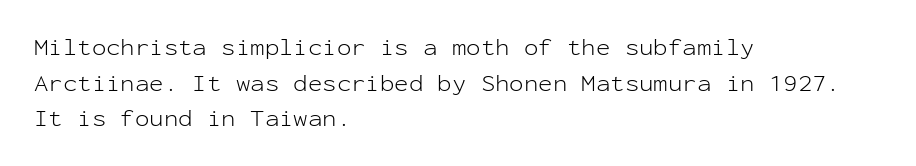
{"italic": "no", "bold": "no", "underline": "no", "align": "left", "line_spacing": "normal", "line_spacing_ratio": 1.48, "letter_spacing": "normal", "letter_spacing_em": 0.0, "glyph_px": 24}
